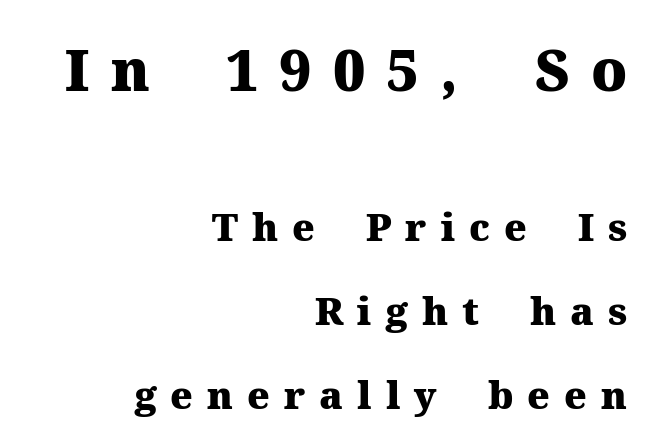
Q: Is the text bold? A: Yes.
Q: Is the text italic (slanted)? A: No, it is upright.
Q: Is the typeface a serif or a sans-serif typeface? A: Serif.
Q: Is the text underlined? A: No.
Q: How is the paragraph aligned? A: Right-aligned.
Q: Is the spacing between letters normal or unusually wide? A: Unusually wide.
Q: Is the spacing between lines tight, normal or loose? A: Loose.
Q: Which block of text is set in a larger size, the first (top) or the second (bottom)? A: The first (top) one.
Q: Width (condensed, normal, or wide)? A: Normal.
Q: Stroke contrast? A: Medium.
Q: x-height? A: Medium.
Q: Monospaced? A: No.
